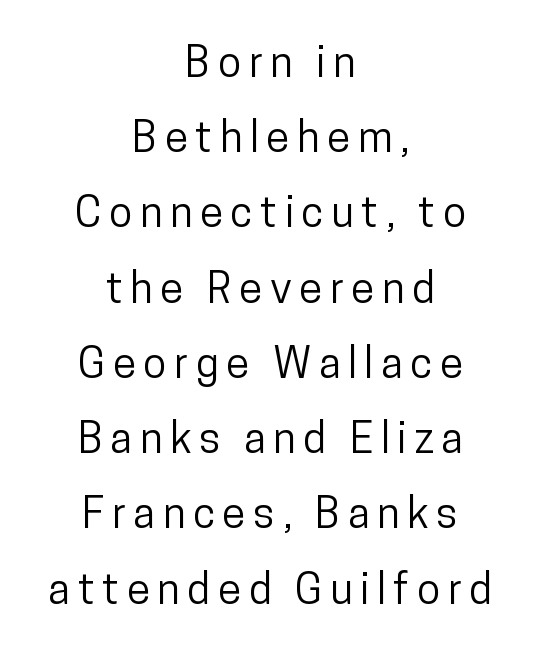
The image shows 43 px condensed sans-serif type, upright; set centered, line spacing 1.75x, not underlined; low stroke contrast and a medium x-height.
